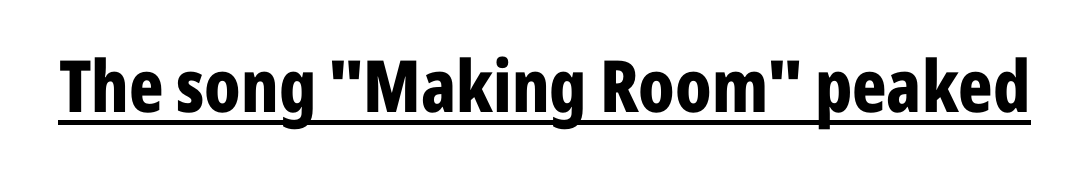
The image shows 72 px bold, condensed sans-serif type, upright; set normal letter spacing, underlined; low stroke contrast and a medium x-height.
